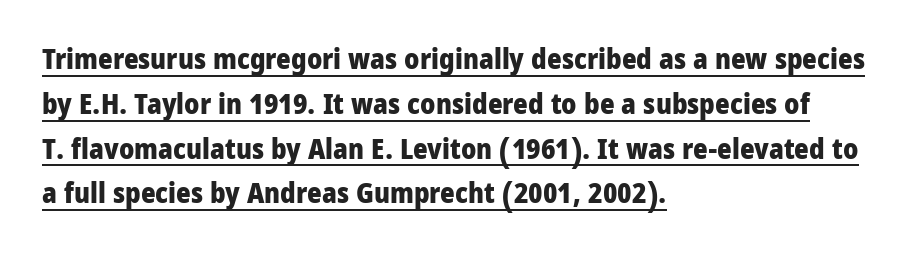
Q: Is the text bold? A: Yes.
Q: Is the text italic (slanted)? A: No, it is upright.
Q: Is the typeface a serif or a sans-serif typeface? A: Sans-serif.
Q: Is the text underlined? A: Yes.
Q: How is the paragraph aligned? A: Left-aligned.
Q: Is the spacing between letters normal or unusually wide? A: Normal.
Q: Is the spacing between lines tight, normal or loose? A: Normal.
Q: Width (condensed, normal, or wide)? A: Condensed.
Q: Stroke contrast? A: Low.
Q: x-height? A: Large.
Q: Monospaced? A: No.
